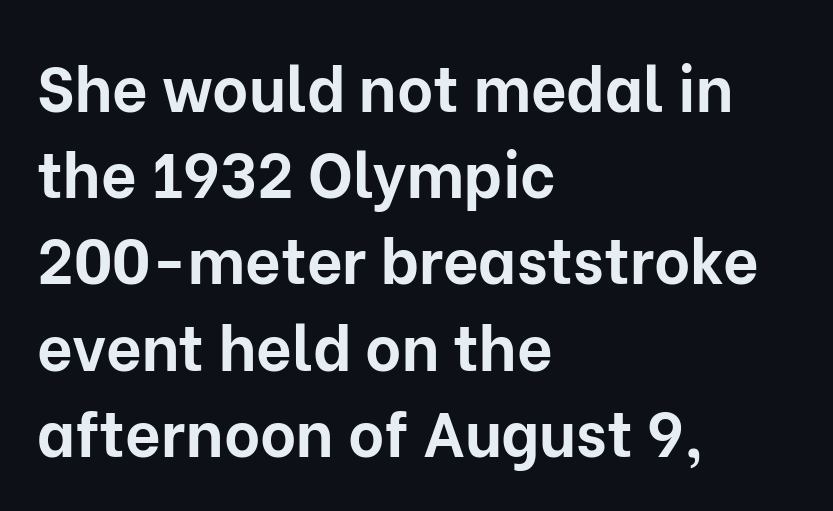
{"serif": "no", "italic": "no", "bold": "yes", "weight": "bold", "width": "normal", "stroke_contrast": "low", "x_height": "medium", "monospaced": "no", "underline": "no", "align": "left", "line_spacing": "normal", "line_spacing_ratio": 1.39, "letter_spacing": "normal", "letter_spacing_em": 0.0, "glyph_px": 62}
